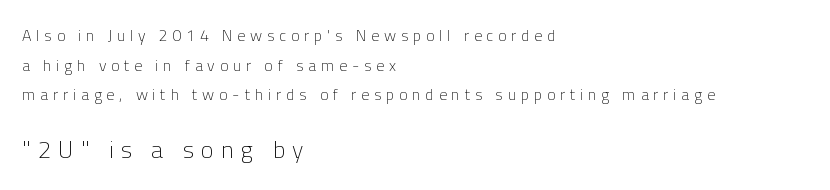
The image shows 24 px text type, upright; set left-aligned, line spacing 1.85x, unusually wide letter spacing (+0.3 em), not underlined; the second (bottom) block is 1.5x larger.
